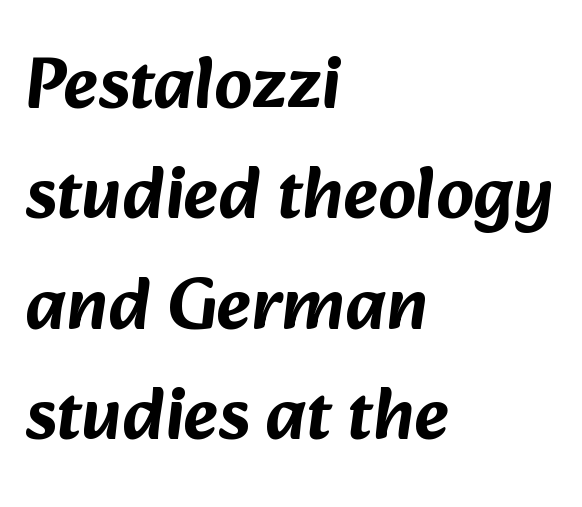
Q: Is the typeface a serif or a sans-serif typeface? A: Sans-serif.
Q: Is the text underlined? A: No.
Q: How is the paragraph aligned? A: Left-aligned.
Q: Is the spacing between letters normal or unusually wide? A: Normal.
Q: Is the spacing between lines tight, normal or loose? A: Normal.
Q: Width (condensed, normal, or wide)? A: Normal.
Q: Stroke contrast? A: Low.
Q: x-height? A: Medium.
Q: Monospaced? A: No.
